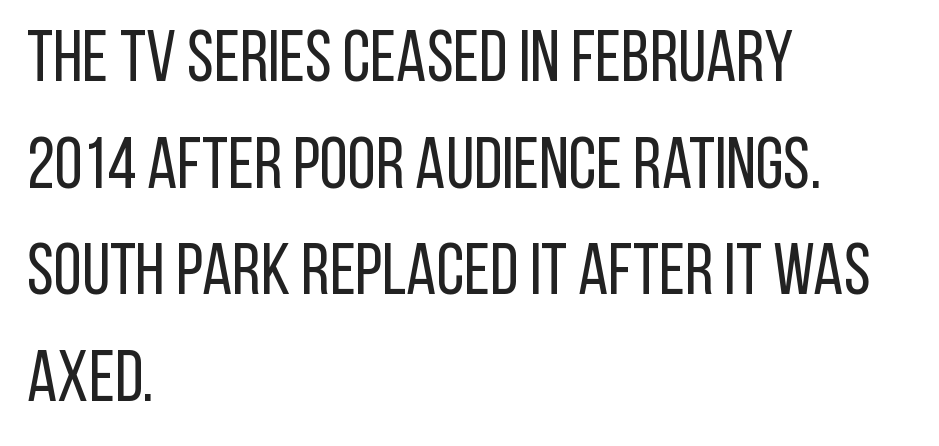
Q: Is the text bold? A: No.
Q: Is the text italic (slanted)? A: No, it is upright.
Q: Is the typeface a serif or a sans-serif typeface? A: Sans-serif.
Q: Is the text underlined? A: No.
Q: How is the paragraph aligned? A: Left-aligned.
Q: Is the spacing between letters normal or unusually wide? A: Normal.
Q: Is the spacing between lines tight, normal or loose? A: Normal.
Q: Width (condensed, normal, or wide)? A: Condensed.
Q: Stroke contrast? A: Low.
Q: x-height? A: Large.
Q: Monospaced? A: No.
